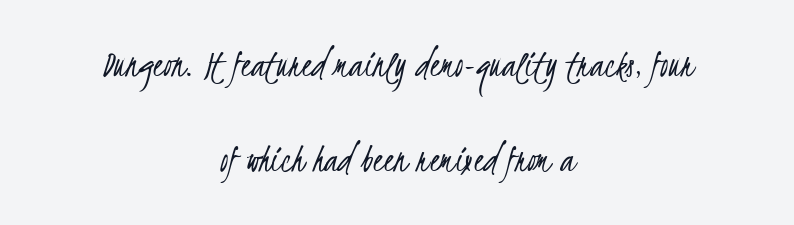
The image shows 41 px light, condensed sans-serif type; set centered, loose line spacing (2.31x), normal letter spacing, not underlined; low stroke contrast and a small x-height.
